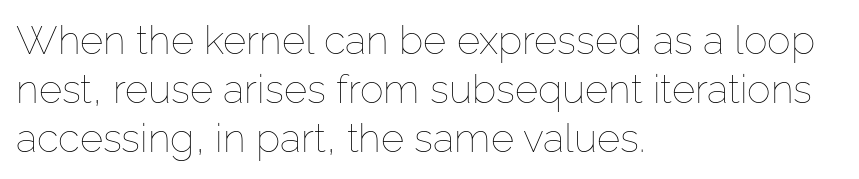
The rendering keeps characters at their native spacing. Rendered with straight, roman letterforms. A typesetter would call this proportional, since set widths differ per character. In CSS terms this would be text-align: left. Just letters on the line, the space beneath them empty.
